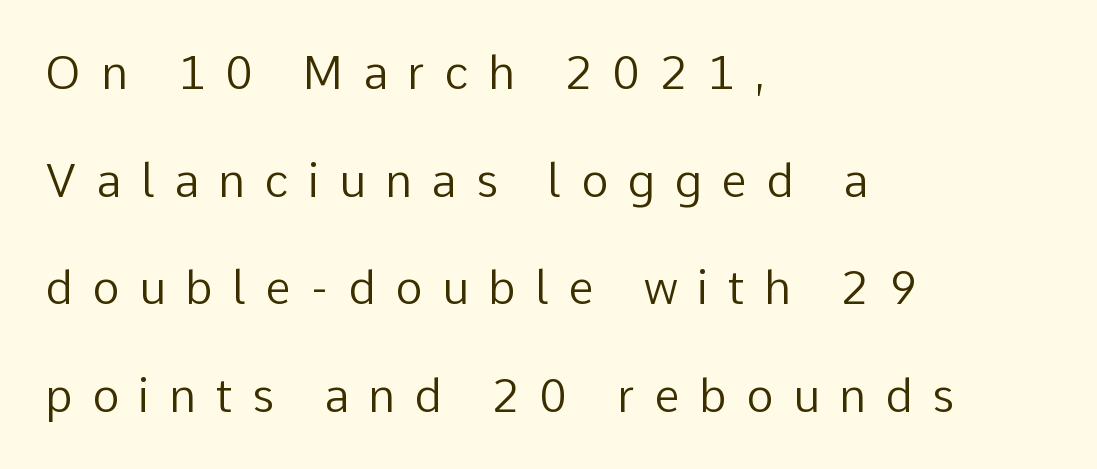
The image shows 46 px regular-weight sans-serif type, upright; set left-aligned, loose line spacing (2.34x), unusually wide letter spacing (+0.42 em), not underlined; low stroke contrast and a medium x-height.
